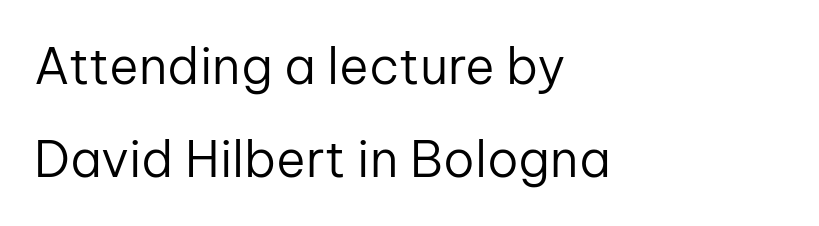
Q: Is the text bold? A: No.
Q: Is the text italic (slanted)? A: No, it is upright.
Q: Is the typeface a serif or a sans-serif typeface? A: Sans-serif.
Q: Is the text underlined? A: No.
Q: How is the paragraph aligned? A: Left-aligned.
Q: Is the spacing between letters normal or unusually wide? A: Normal.
Q: Width (condensed, normal, or wide)? A: Normal.
Q: Stroke contrast? A: Low.
Q: x-height? A: Medium.
Q: Monospaced? A: No.
